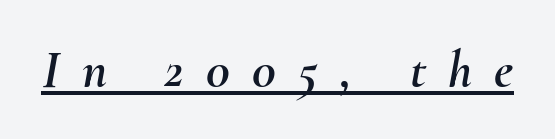
{"italic": "yes", "lean": "right", "slant_degrees": 10, "width": "normal", "stroke_contrast": "medium", "x_height": "small", "monospaced": "no", "underline": "yes", "letter_spacing": "wide", "letter_spacing_em": 0.42, "glyph_px": 53}
